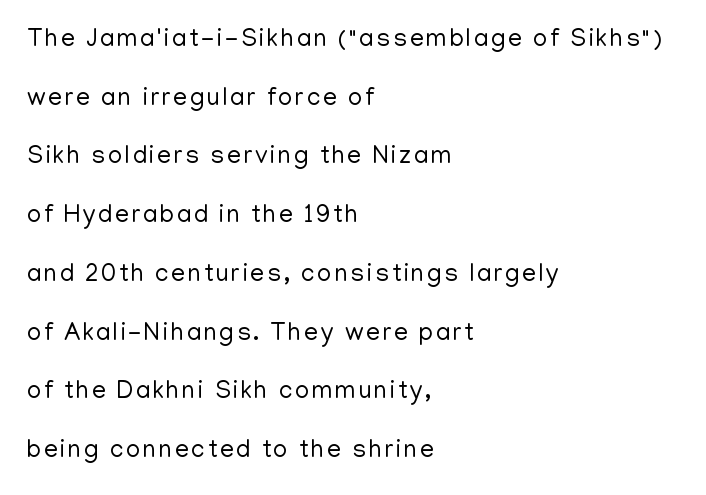
The image shows 25 px text type, upright; set left-aligned, loose line spacing (2.35x), not underlined.
